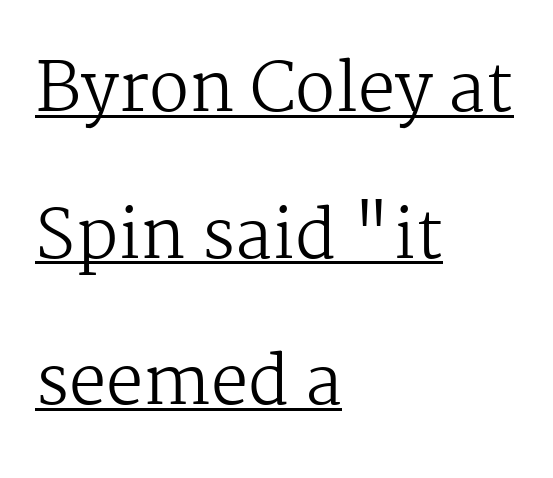
Widely set lines give the paragraph a tall, airy silhouette. No letter is thick-stroked: the sample isn't bold. Ascenders rise straight up at ninety degrees. Honestly, the underline is the first thing you notice here. The face used here is rendered with its standard letterfit. Yep, those are serifs on the letters.
